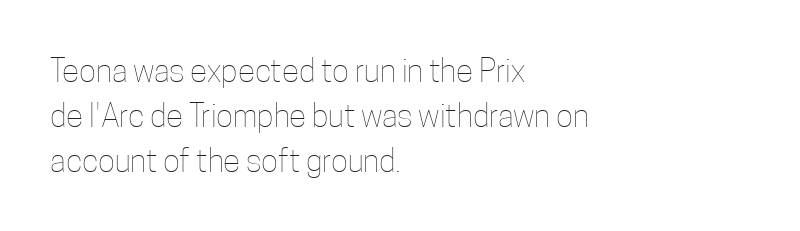
The image shows 32 px thin, condensed type, upright; set left-aligned, normal line spacing (1.41x), normal letter spacing, not underlined; low stroke contrast and a medium x-height.
